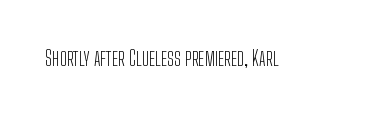
The passage shown is not underscored anywhere. The font's upright variant was chosen for this text. Stems here are at most as thick as an everyday book face. Observe the ordinary spacing: letters are neighbours, not strangers.
